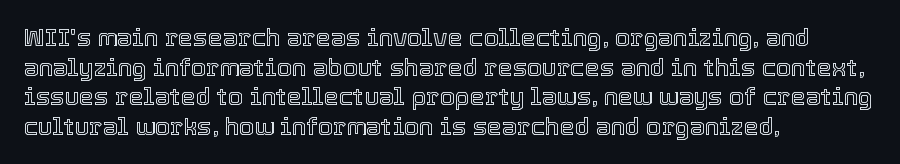
The image shows 24 px text type, upright; set left-aligned, line spacing 1.23x, normal letter spacing, not underlined.
